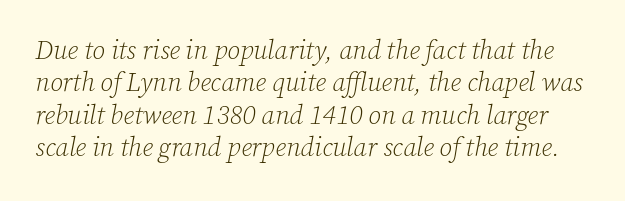
{"italic": "yes", "lean": "right", "slant_degrees": 12, "bold": "no", "underline": "no", "line_spacing": "normal", "line_spacing_ratio": 1.25, "letter_spacing": "normal", "letter_spacing_em": 0.0, "glyph_px": 26}
